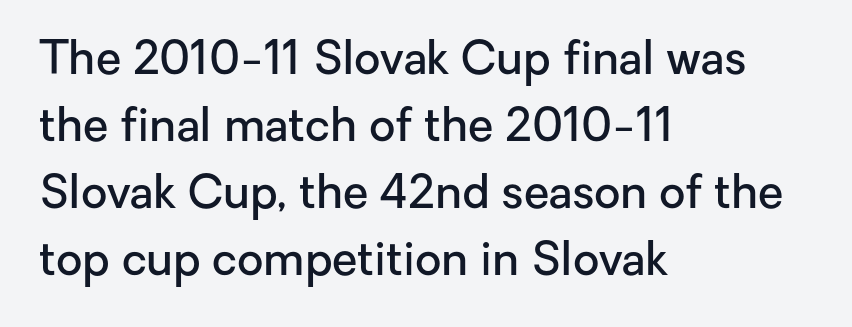
The image shows 46 px semibold sans-serif type, upright; set left-aligned, normal line spacing (1.46x), normal letter spacing, not underlined; low stroke contrast and a medium x-height.
